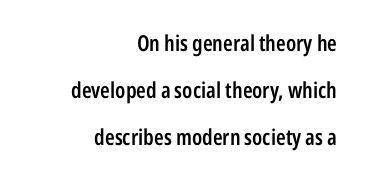
The image shows 22 px text type, upright; set right-aligned, loose line spacing (2.13x), normal letter spacing, not underlined.
